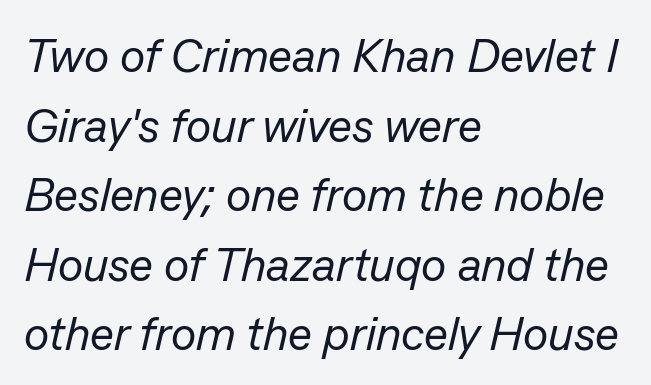
The image shows 47 px regular-weight type, italic (leaning right); set left-aligned, normal line spacing (1.48x), normal letter spacing, not underlined; low stroke contrast and a medium x-height.
